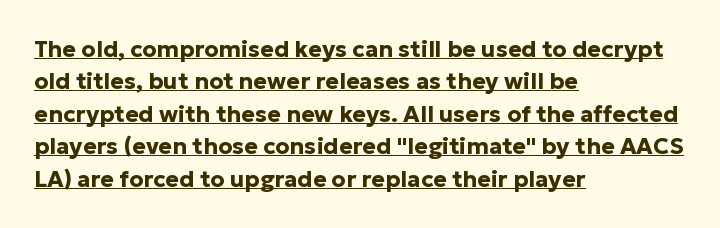
Q: Is the text bold? A: Yes.
Q: Is the text italic (slanted)? A: No, it is upright.
Q: Is the text underlined? A: Yes.
Q: How is the paragraph aligned? A: Left-aligned.
Q: Is the spacing between letters normal or unusually wide? A: Normal.
Q: Is the spacing between lines tight, normal or loose? A: Normal.
